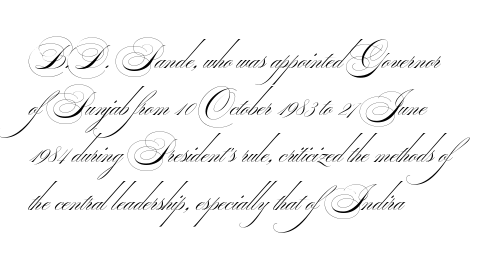
This rendering employs a face without finishing strokes, i.e., a sans-serif. Successive baselines arrive at the customary interval. There is no visible air inserted between adjacent glyphs. Lines of text with bare space underneath. Ink coverage per letter is moderate at most. In CSS terms this would be text-align: left.
